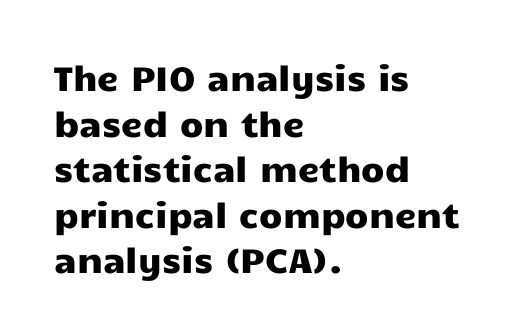
{"serif": "no", "italic": "no", "width": "wide", "stroke_contrast": "low", "x_height": "medium", "monospaced": "no", "underline": "no", "align": "left", "line_spacing": "normal", "line_spacing_ratio": 1.34, "letter_spacing": "normal", "letter_spacing_em": 0.0, "glyph_px": 34}
